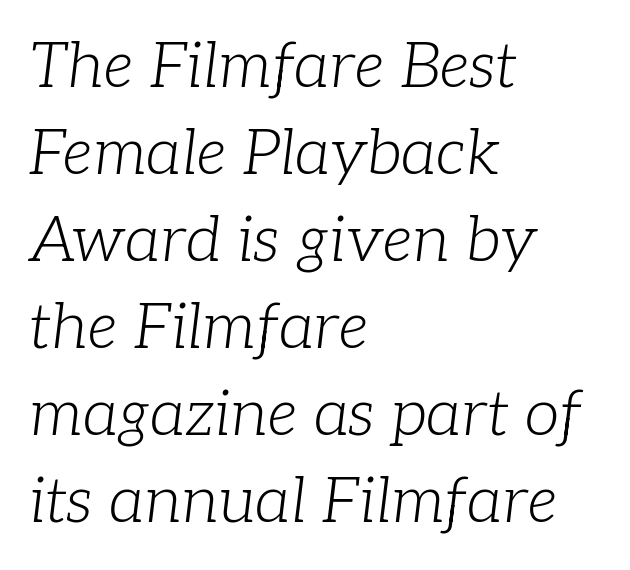
{"serif": "yes", "italic": "yes", "lean": "right", "slant_degrees": 7, "bold": "no", "weight": "light", "width": "normal", "stroke_contrast": "low", "x_height": "medium", "monospaced": "no", "underline": "no", "align": "left", "line_spacing": "normal", "line_spacing_ratio": 1.38, "letter_spacing": "normal", "letter_spacing_em": 0.0, "glyph_px": 63}
